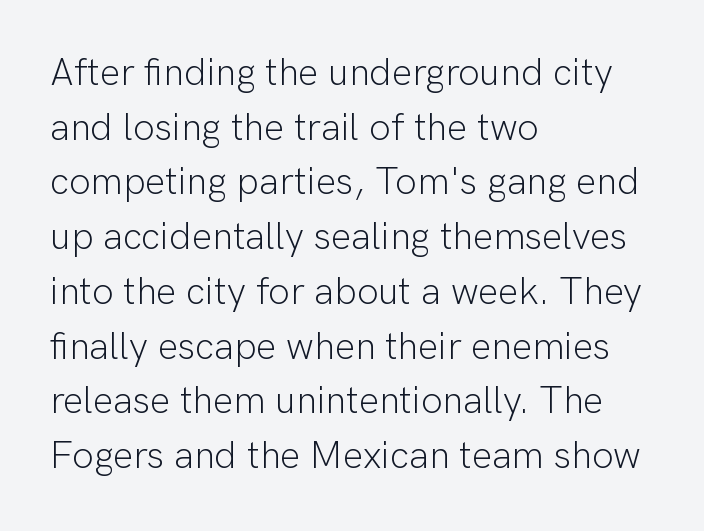
This sample has the flowing, uneven cadence of proportional lettering. Whoever set this chose a conventional vertical rhythm. Typeset ragged right — the left edge is the straight one. The typography opts for an upright posture over an oblique one. Spacing between characters is what you'd get straight out of the box.
